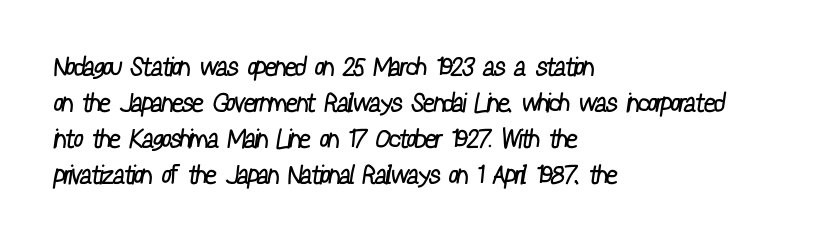
The image shows 26 px text type; set left-aligned, normal line spacing (1.39x), normal letter spacing, not underlined.
